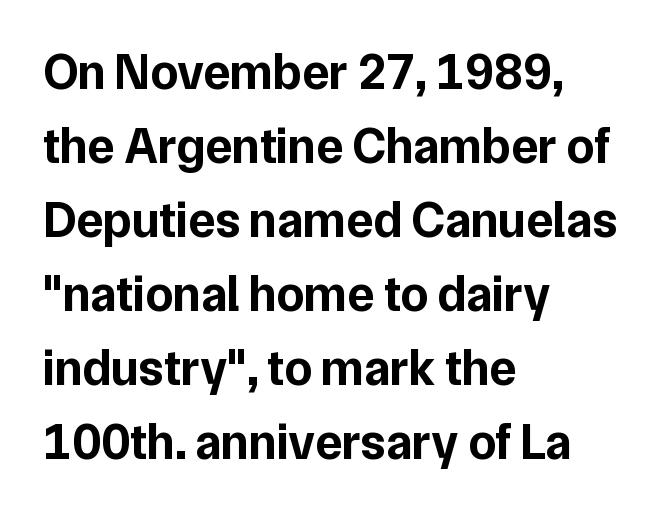
Q: Is the text bold? A: Yes.
Q: Is the text italic (slanted)? A: No, it is upright.
Q: Is the typeface a serif or a sans-serif typeface? A: Sans-serif.
Q: Is the text underlined? A: No.
Q: How is the paragraph aligned? A: Left-aligned.
Q: Is the spacing between letters normal or unusually wide? A: Normal.
Q: Is the spacing between lines tight, normal or loose? A: Normal.
Q: Width (condensed, normal, or wide)? A: Normal.
Q: Stroke contrast? A: Low.
Q: x-height? A: Medium.
Q: Monospaced? A: No.
